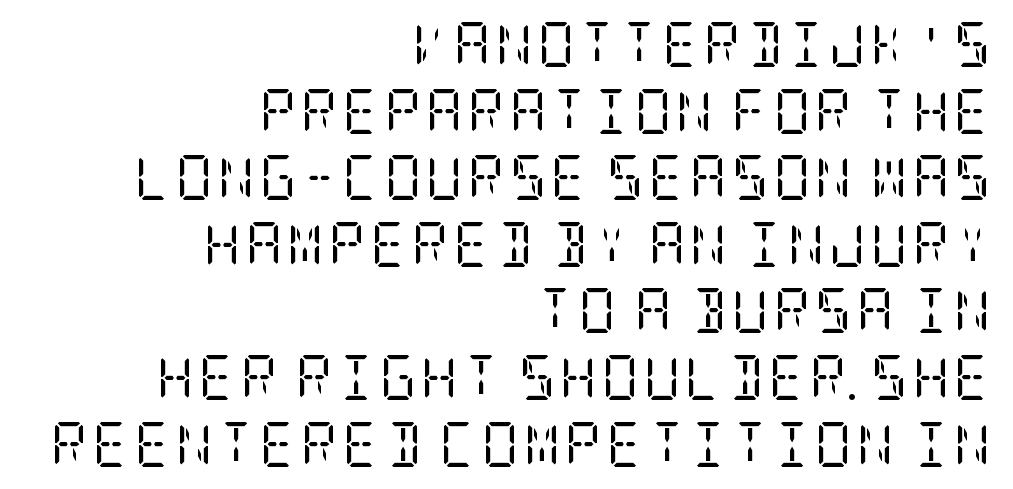
Q: Is the text bold? A: No.
Q: Is the text italic (slanted)? A: No, it is upright.
Q: Is the typeface a serif or a sans-serif typeface? A: Serif.
Q: Is the text underlined? A: No.
Q: How is the paragraph aligned? A: Right-aligned.
Q: Is the spacing between lines tight, normal or loose? A: Normal.
Q: Width (condensed, normal, or wide)? A: Condensed.
Q: Stroke contrast? A: Low.
Q: x-height? A: Large.
